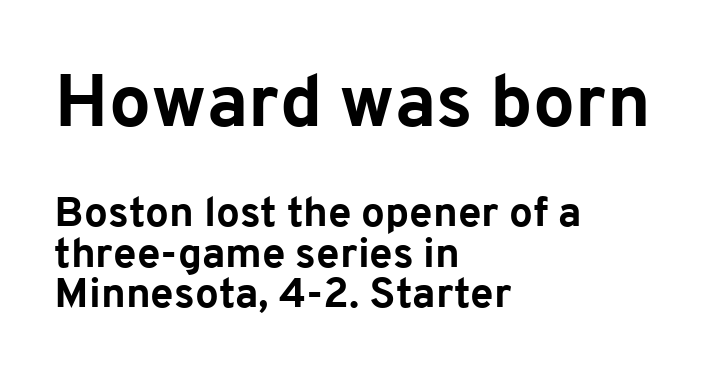
The image shows 74 px bold sans-serif type, upright; set left-aligned, tight line spacing (0.97x), normal letter spacing, not underlined; the first (top) block is 1.76x larger; low stroke contrast and a medium x-height.
